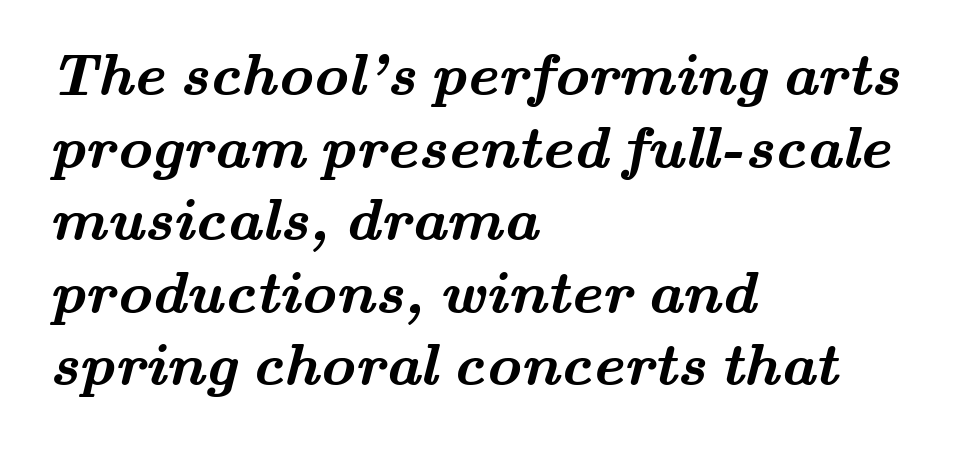
Heft: maximum for text — a bold. Varying glyph widths throughout — classic text-font behaviour. Nobody drew a line under any word here. One-word summary of the alignment: left. I'd call this a serif setting — the letters wear small feet.
